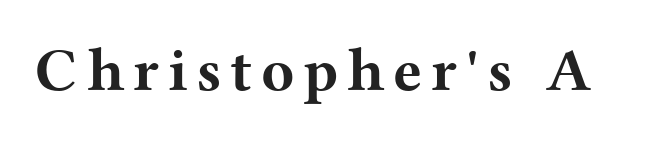
The image shows 61 px bold, wide serif type, upright; set not underlined; medium stroke contrast and a medium x-height.
